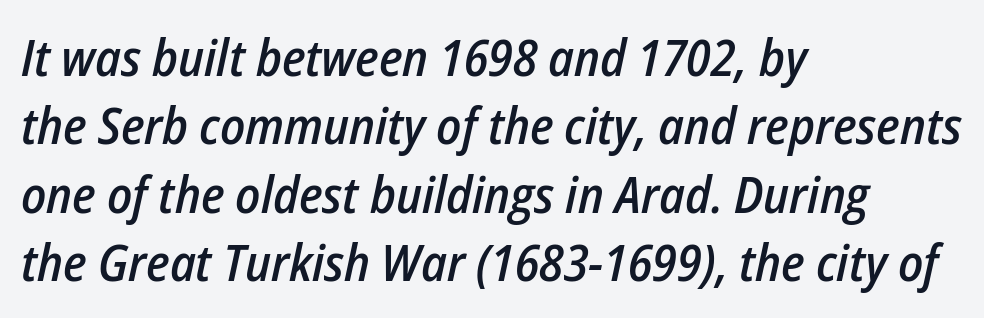
{"italic": "yes", "lean": "right", "slant_degrees": 12, "bold": "semi", "weight": "semibold", "width": "condensed", "stroke_contrast": "low", "x_height": "medium", "monospaced": "no", "underline": "no", "align": "left", "line_spacing": "normal", "line_spacing_ratio": 1.34, "letter_spacing": "normal", "letter_spacing_em": 0.0, "glyph_px": 51}
